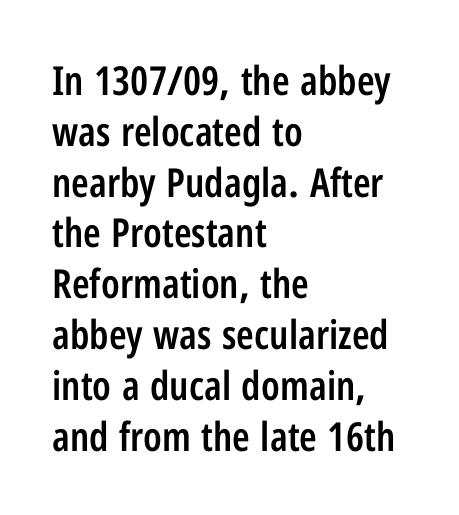
Q: Is the text bold? A: Semi-bold.
Q: Is the text italic (slanted)? A: No, it is upright.
Q: Is the typeface a serif or a sans-serif typeface? A: Sans-serif.
Q: Is the text underlined? A: No.
Q: How is the paragraph aligned? A: Left-aligned.
Q: Is the spacing between letters normal or unusually wide? A: Normal.
Q: Is the spacing between lines tight, normal or loose? A: Normal.
Q: Width (condensed, normal, or wide)? A: Condensed.
Q: Stroke contrast? A: Low.
Q: x-height? A: Medium.
Q: Monospaced? A: No.
